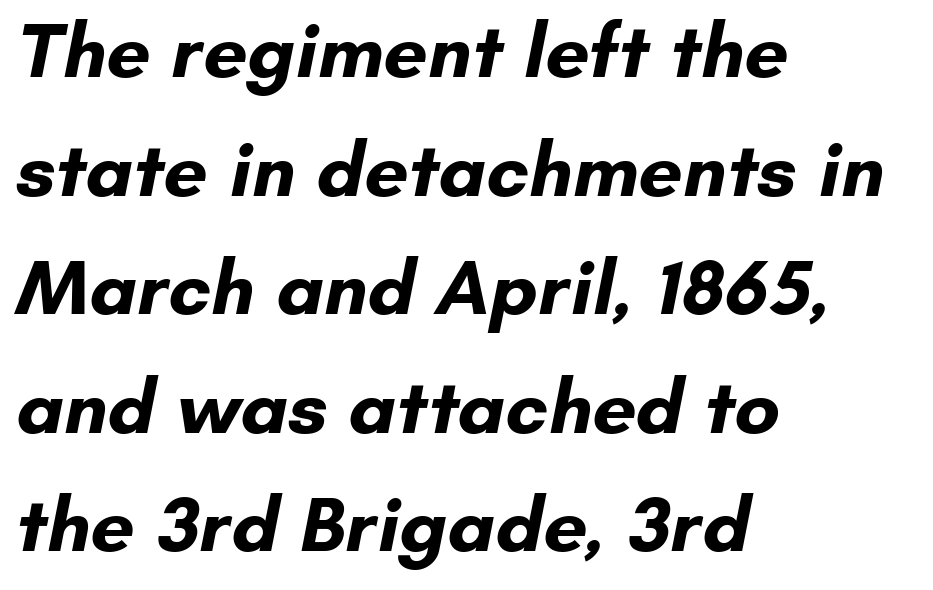
Q: Is the text bold? A: Yes.
Q: Is the typeface a serif or a sans-serif typeface? A: Sans-serif.
Q: Is the text underlined? A: No.
Q: How is the paragraph aligned? A: Left-aligned.
Q: Is the spacing between letters normal or unusually wide? A: Normal.
Q: Is the spacing between lines tight, normal or loose? A: Normal.
Q: Width (condensed, normal, or wide)? A: Normal.
Q: Stroke contrast? A: Low.
Q: x-height? A: Small.
Q: Monospaced? A: No.
